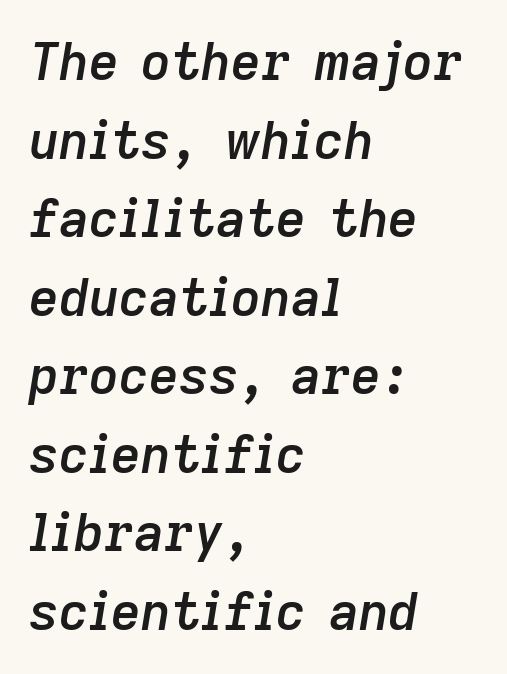
Tracking value appears to be zero — textbook default spacing. Evenly set lines give the paragraph a standard silhouette. The letters are semibold — heavier than regular but short of a full bold. Slant detected: the letters are inclined. The string is rendered with underlining switched off. Is the block centered? No — it sits flush against the left margin.
